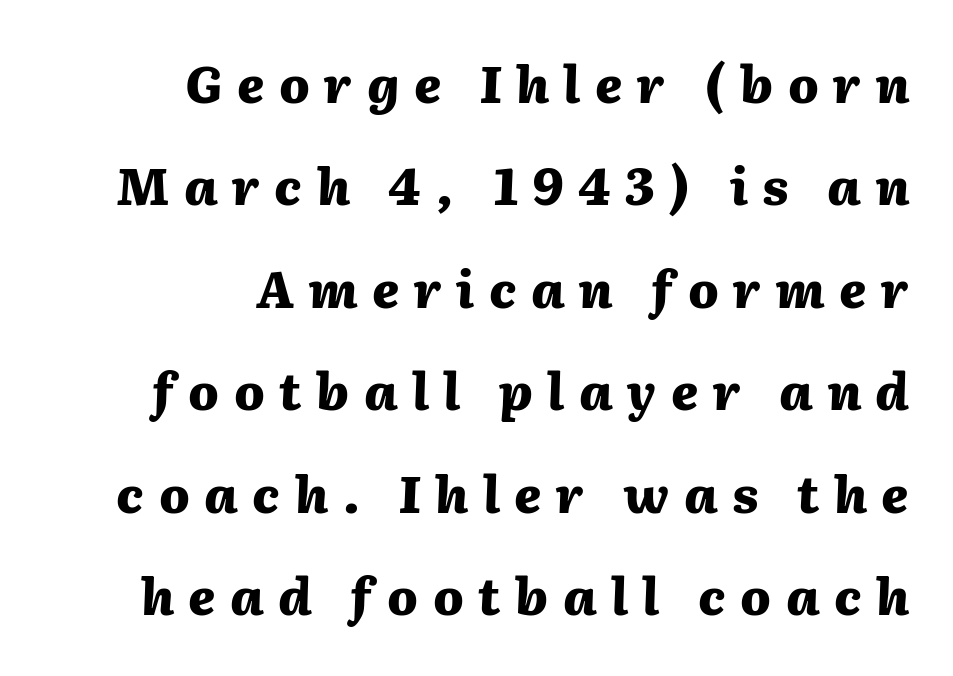
{"italic": "yes", "lean": "right", "slant_degrees": 2, "bold": "yes", "weight": "heavy", "width": "normal", "stroke_contrast": "medium", "x_height": "medium", "monospaced": "no", "underline": "no", "align": "right", "line_spacing": "loose", "line_spacing_ratio": 2.05, "letter_spacing": "wide", "letter_spacing_em": 0.29, "glyph_px": 50}
